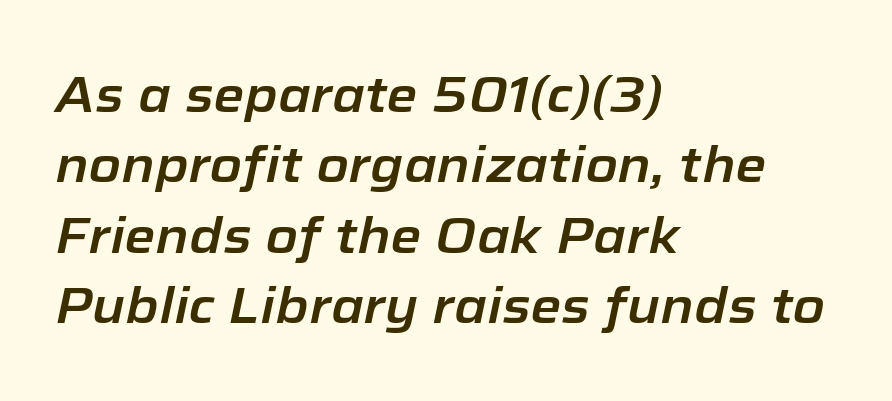
Q: Is the text italic (slanted)? A: Yes, it leans right by about 12 degrees.
Q: Is the text underlined? A: No.
Q: How is the paragraph aligned? A: Left-aligned.
Q: Is the spacing between letters normal or unusually wide? A: Normal.
Q: Is the spacing between lines tight, normal or loose? A: Normal.
Q: Width (condensed, normal, or wide)? A: Normal.
Q: Stroke contrast? A: Low.
Q: x-height? A: Medium.
Q: Monospaced? A: No.
